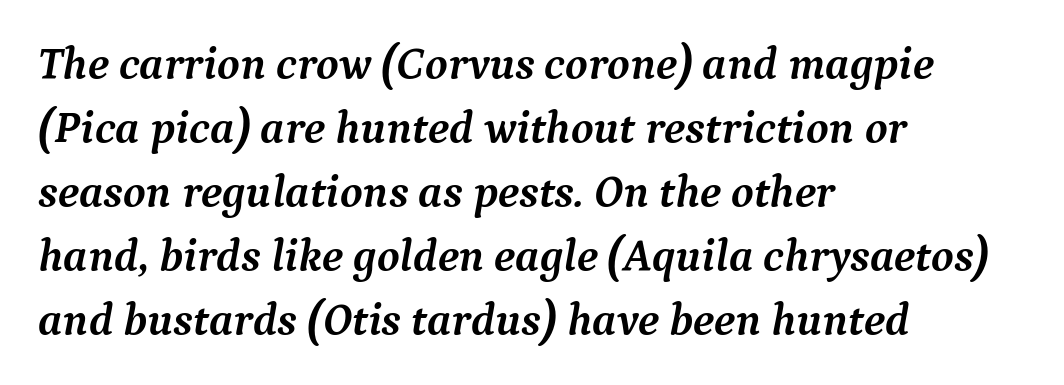
The sample has been set heavy, in full bold. The rendering shows small feet on the letterforms — a serif design. If you drew a line through each stem, it would be angled. Does extra space separate the letters? No, they use regular spacing. Layout note: lines flush left. Each new line begins a customary step beneath the previous one.
